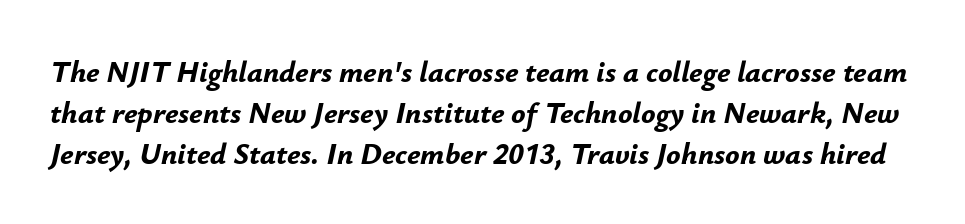
The image shows 30 px bold type, italic (leaning right); set normal line spacing (1.37x), normal letter spacing, not underlined; low stroke contrast and a small x-height.
